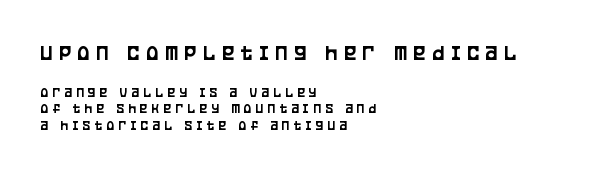
{"italic": "no", "underline": "no", "align": "left", "line_spacing_ratio": 1.16, "letter_spacing": "wide", "letter_spacing_em": 0.32, "larger_block": "first", "size_ratio": 1.57, "glyph_px": 22}
